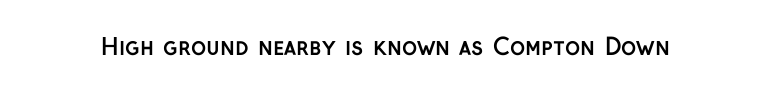
Q: Is the text bold? A: Yes.
Q: Is the text italic (slanted)? A: No, it is upright.
Q: Is the text underlined? A: No.
Q: Is the spacing between letters normal or unusually wide? A: Normal.
